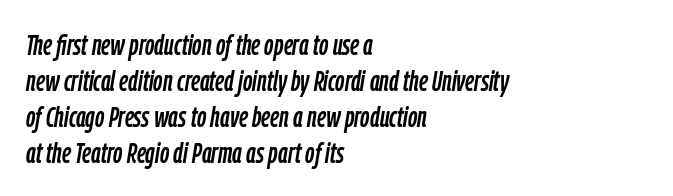
Q: Is the text italic (slanted)? A: Yes, it leans right by about 9 degrees.
Q: Is the text underlined? A: No.
Q: How is the paragraph aligned? A: Left-aligned.
Q: Is the spacing between letters normal or unusually wide? A: Normal.
Q: Width (condensed, normal, or wide)? A: Condensed.
Q: Stroke contrast? A: Low.
Q: x-height? A: Medium.
Q: Monospaced? A: No.
